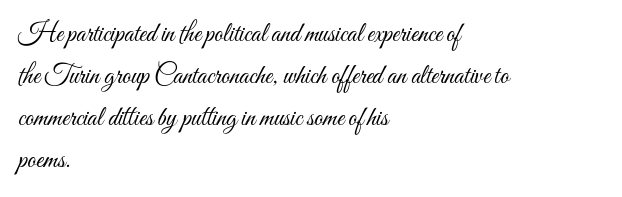
{"bold": "no", "underline": "no", "align": "left", "line_spacing": "normal", "line_spacing_ratio": 1.56, "letter_spacing": "normal", "letter_spacing_em": 0.0, "glyph_px": 27}
